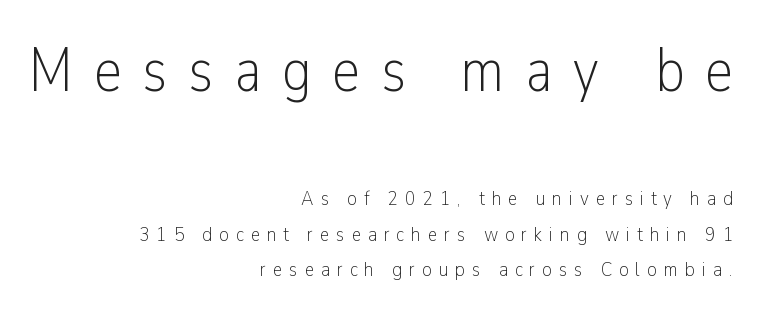
{"serif": "no", "italic": "no", "bold": "no", "weight": "light", "width": "condensed", "stroke_contrast": "low", "x_height": "medium", "monospaced": "no", "underline": "no", "align": "right", "line_spacing": "normal", "line_spacing_ratio": 1.68, "letter_spacing": "wide", "letter_spacing_em": 0.33, "larger_block": "first", "size_ratio": 3.0, "glyph_px": 63}
